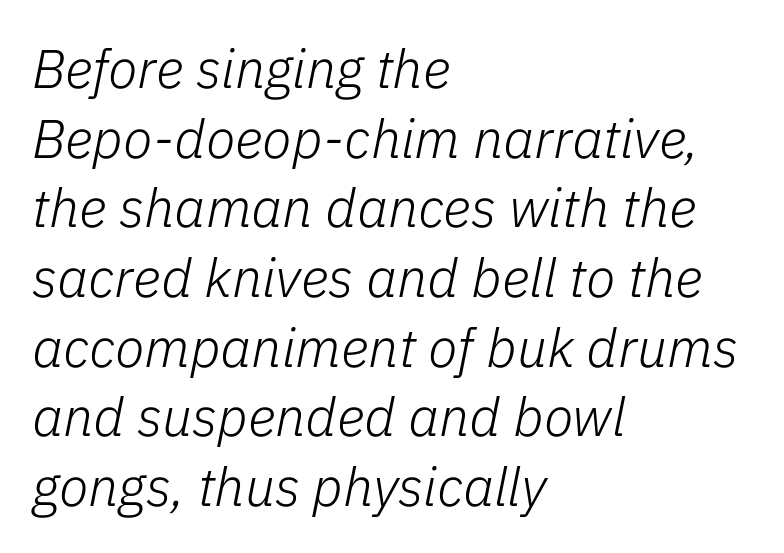
Q: Is the text bold? A: No.
Q: Is the text italic (slanted)? A: Yes, it leans right by about 11 degrees.
Q: Is the text underlined? A: No.
Q: How is the paragraph aligned? A: Left-aligned.
Q: Is the spacing between letters normal or unusually wide? A: Normal.
Q: Is the spacing between lines tight, normal or loose? A: Normal.
Q: Width (condensed, normal, or wide)? A: Normal.
Q: Stroke contrast? A: Low.
Q: x-height? A: Medium.
Q: Monospaced? A: No.
